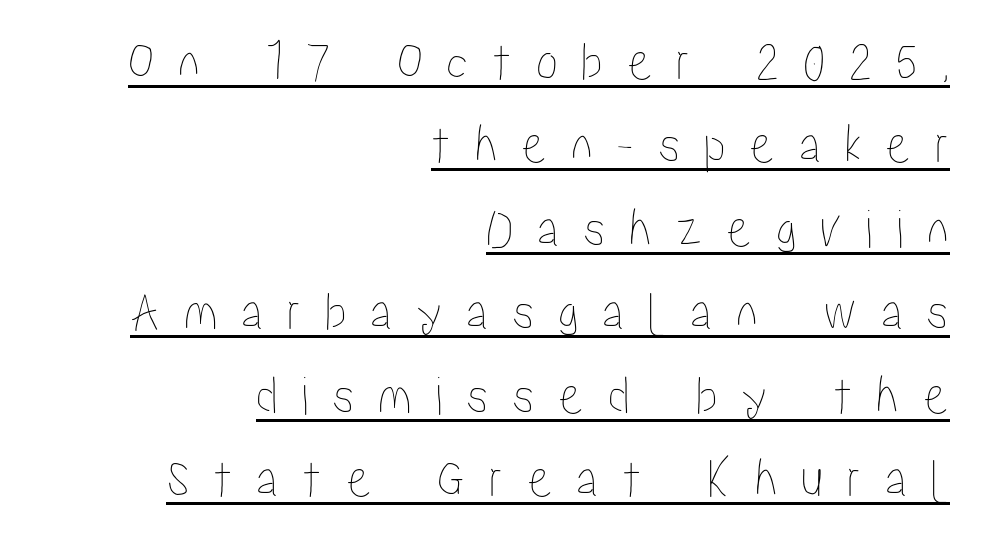
{"italic": "no", "width": "condensed", "stroke_contrast": "low", "x_height": "medium", "monospaced": "no", "underline": "yes", "align": "right", "line_spacing": "normal", "line_spacing_ratio": 1.49, "letter_spacing": "wide", "letter_spacing_em": 0.42, "glyph_px": 56}
